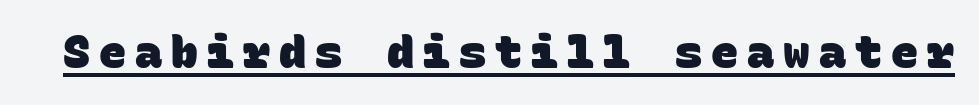
The image shows 45 px heavy sans-serif type, monospaced; set unusually wide letter spacing (+0.2 em), underlined; low stroke contrast and a large x-height.
